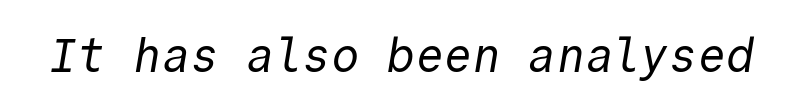
The image shows 47 px regular-weight sans-serif type, monospaced; set normal letter spacing, not underlined; a medium x-height.
